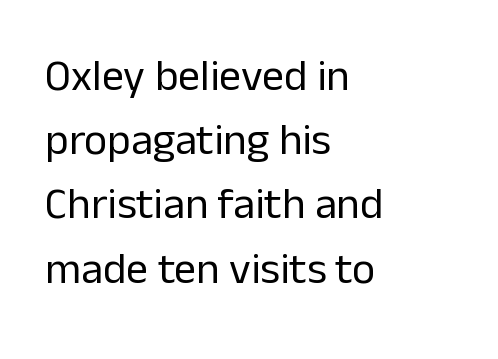
Is the type heavy? It reads as light-to-regular instead. Clear beneath every line of the passage. Caption: standard tracking, unaltered. The letters stand upright; this is a roman face.
